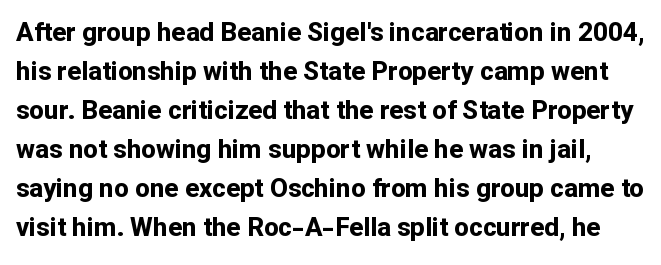
{"italic": "no", "bold": "yes", "underline": "no", "line_spacing": "normal", "line_spacing_ratio": 1.5, "letter_spacing": "normal", "letter_spacing_em": 0.0, "glyph_px": 26}
